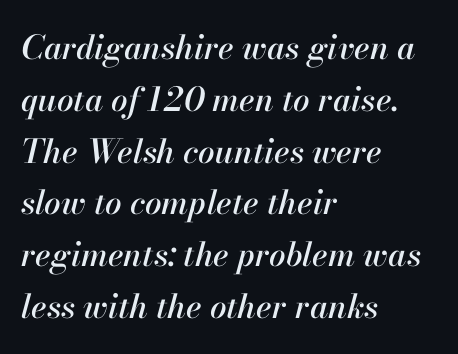
{"italic": "yes", "lean": "right", "slant_degrees": 13, "width": "normal", "stroke_contrast": "high", "x_height": "small", "monospaced": "no", "underline": "no", "align": "left", "line_spacing": "normal", "line_spacing_ratio": 1.57, "letter_spacing": "normal", "letter_spacing_em": 0.0, "glyph_px": 33}
